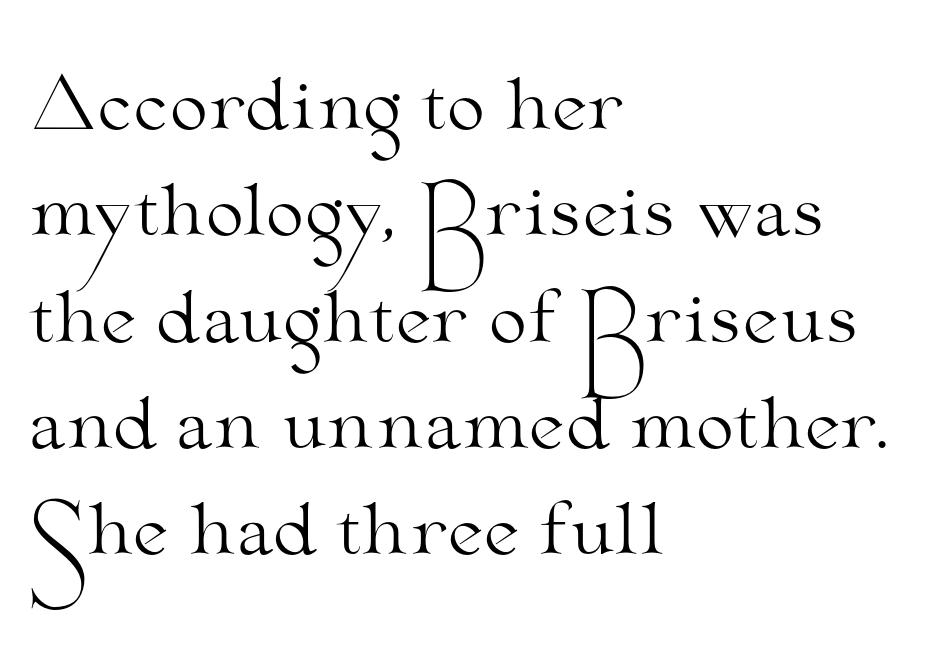
{"serif": "yes", "italic": "no", "bold": "no", "weight": "light", "width": "wide", "stroke_contrast": "medium", "x_height": "small", "monospaced": "no", "underline": "no", "align": "left", "line_spacing": "normal", "line_spacing_ratio": 1.54, "letter_spacing": "normal", "letter_spacing_em": 0.0, "glyph_px": 69}
